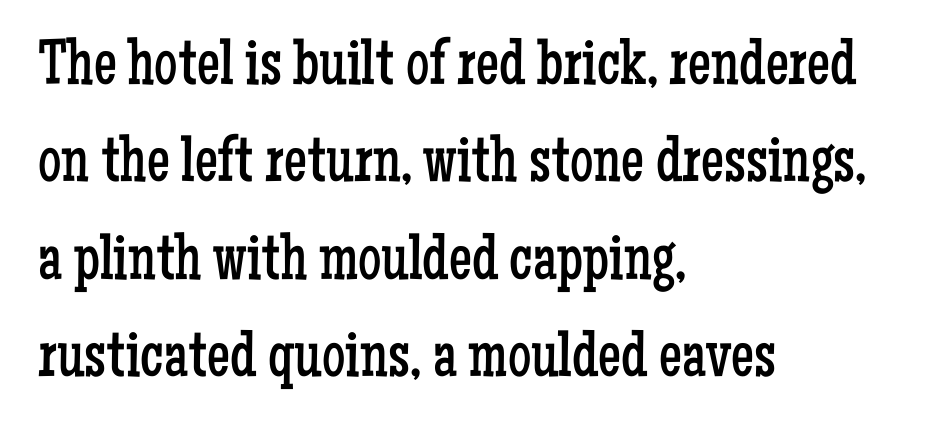
The space beneath each line is pristine and unruled. Horizontal bands of white between lines are of average thickness. Visually the block forms a straight wall on the left and a jagged coastline on the right. The designer went with a serif here, giving each stem small feet.
